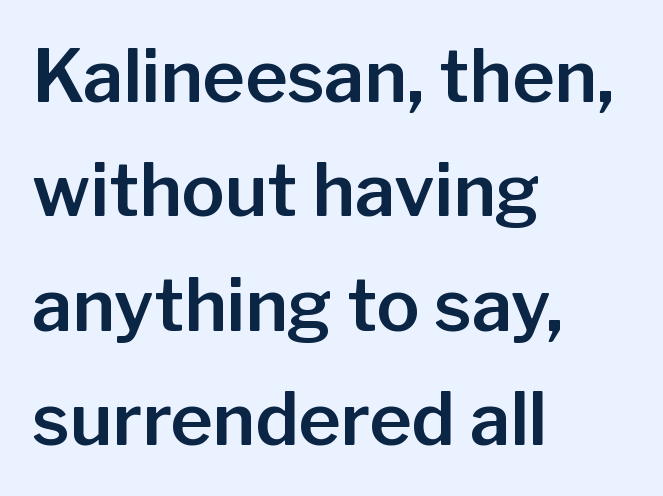
The image shows 72 px sans-serif type, upright; set left-aligned, normal line spacing (1.59x), normal letter spacing, not underlined; low stroke contrast and a medium x-height.
